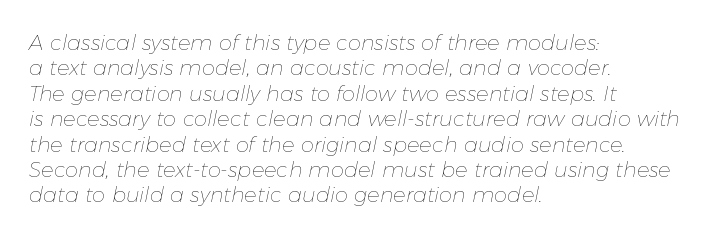
The image shows 21 px text type, italic (leaning right); set left-aligned, line spacing 1.21x, normal letter spacing, not underlined.
